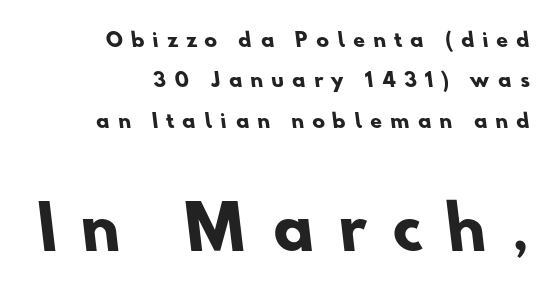
The image shows 58 px heavy sans-serif type; set right-aligned, loose line spacing (2.13x), unusually wide letter spacing (+0.43 em), not underlined; the second (bottom) block is 3.05x larger; low stroke contrast and a small x-height.
